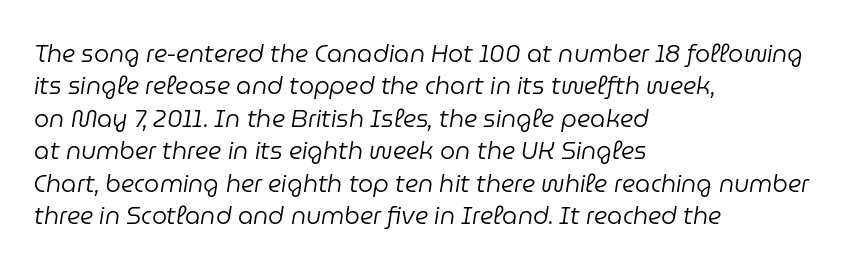
{"italic": "yes", "lean": "right", "slant_degrees": 9, "bold": "no", "underline": "no", "align": "left", "line_spacing": "normal", "line_spacing_ratio": 1.35, "letter_spacing": "normal", "letter_spacing_em": 0.0, "glyph_px": 24}
